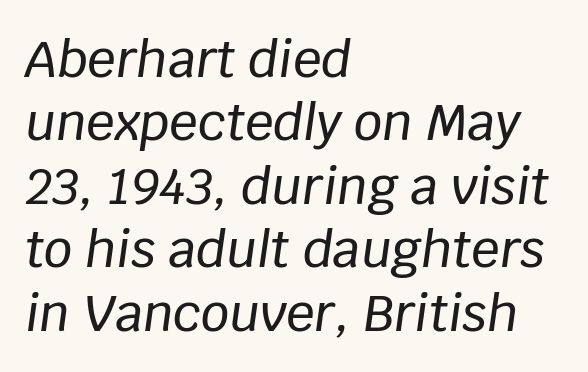
{"italic": "yes", "lean": "right", "slant_degrees": 8, "width": "normal", "stroke_contrast": "low", "x_height": "large", "monospaced": "no", "underline": "no", "align": "left", "line_spacing": "normal", "line_spacing_ratio": 1.27, "letter_spacing": "normal", "letter_spacing_em": 0.0, "glyph_px": 50}
